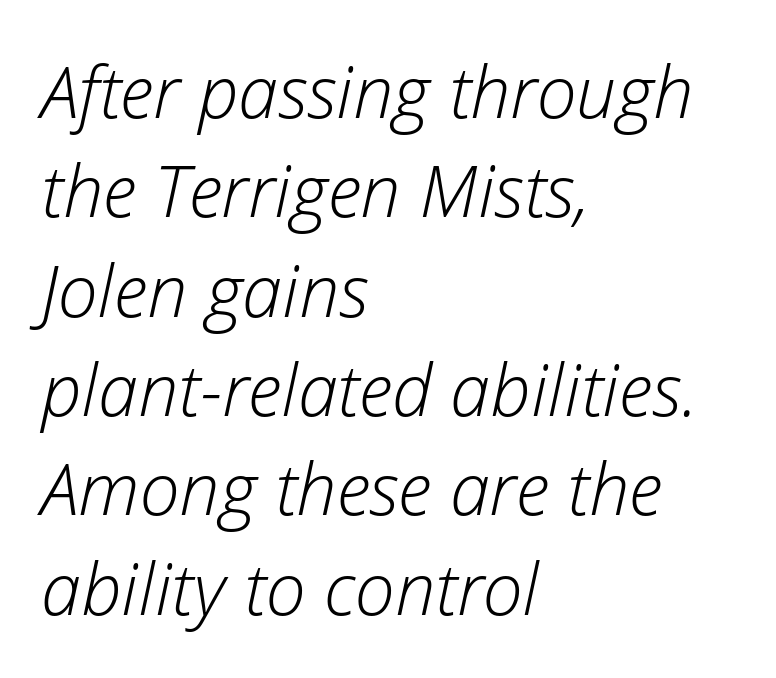
{"italic": "yes", "lean": "right", "slant_degrees": 12, "bold": "no", "weight": "light", "width": "normal", "stroke_contrast": "low", "x_height": "medium", "monospaced": "no", "underline": "no", "align": "left", "line_spacing": "normal", "line_spacing_ratio": 1.38, "letter_spacing": "normal", "letter_spacing_em": 0.0, "glyph_px": 72}
